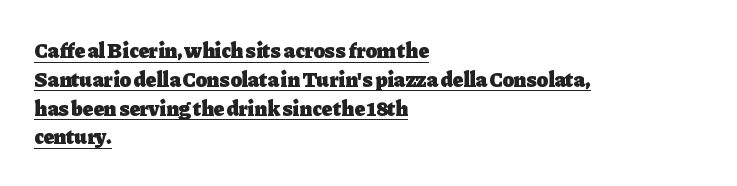
Q: Is the text bold? A: Yes.
Q: Is the text italic (slanted)? A: No, it is upright.
Q: Is the text underlined? A: Yes.
Q: How is the paragraph aligned? A: Left-aligned.
Q: Is the spacing between letters normal or unusually wide? A: Normal.
Q: Is the spacing between lines tight, normal or loose? A: Normal.
